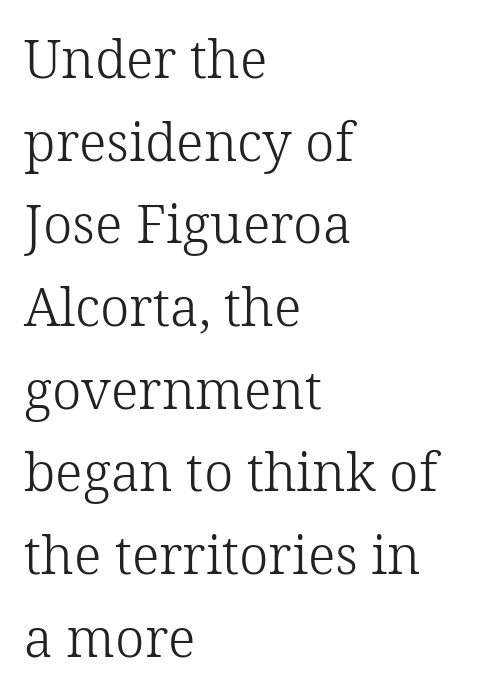
The image shows 53 px light serif type, upright; set left-aligned, normal line spacing (1.56x), normal letter spacing, not underlined; low stroke contrast and a medium x-height.
